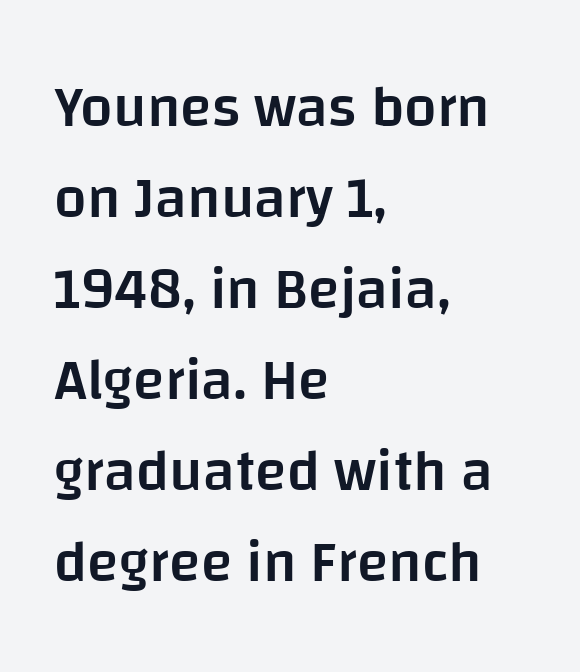
Note the varied advance widths — an 'i' is clearly narrower than an 'm'. Caption: multi-line text, flush left, ragged right. Does the type have serifs? No, each stem ends abruptly. Typesetter's note: demi weight, one step under bold.
